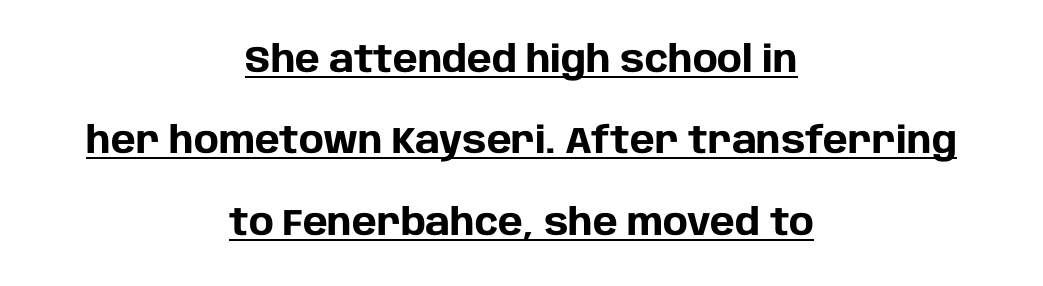
{"serif": "no", "italic": "no", "bold": "yes", "weight": "heavy", "width": "normal", "stroke_contrast": "low", "x_height": "large", "monospaced": "no", "underline": "yes", "align": "center", "line_spacing": "loose", "line_spacing_ratio": 2.2, "letter_spacing": "normal", "letter_spacing_em": 0.0, "glyph_px": 37}
